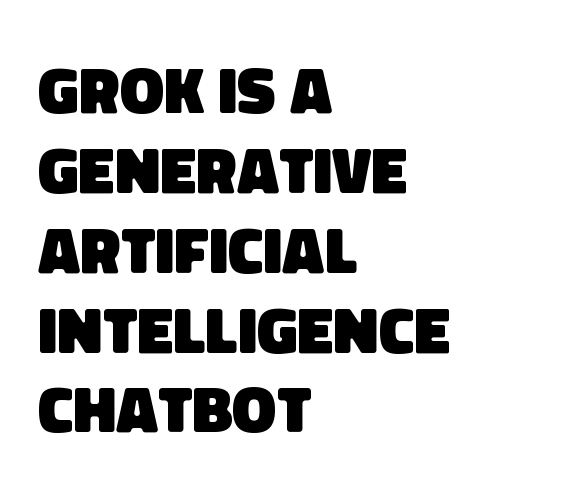
The image shows 66 px heavy sans-serif type; set left-aligned, line spacing 1.21x, normal letter spacing, not underlined; low stroke contrast and a large x-height.
